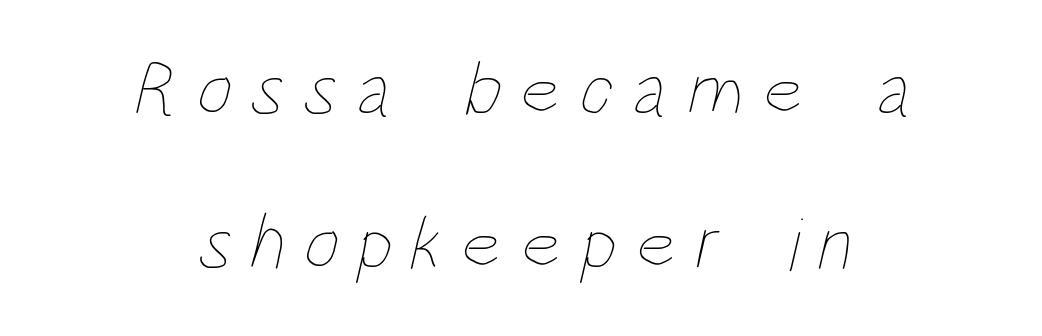
This rendering features lettering with no underline. In CSS terms this would be text-align: center. Ink coverage per letter is moderate at most. This sample trades compactness for vertical openness between lines. The rendering uses natural spacing where letterforms have individual widths.
